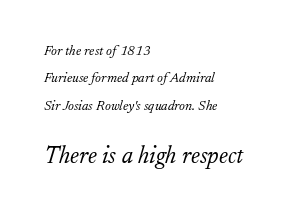
The image shows 24 px text type, italic (leaning right); set left-aligned, loose line spacing (1.95x), normal letter spacing, not underlined; the second (bottom) block is 1.71x larger.
